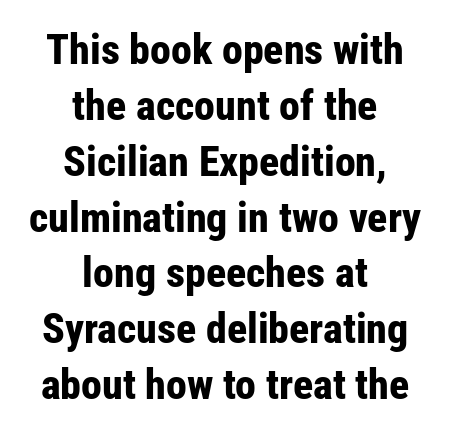
{"serif": "no", "italic": "no", "bold": "yes", "weight": "bold", "width": "condensed", "stroke_contrast": "low", "x_height": "medium", "monospaced": "no", "underline": "no", "align": "center", "line_spacing": "normal", "line_spacing_ratio": 1.33, "letter_spacing": "normal", "letter_spacing_em": 0.0, "glyph_px": 42}
